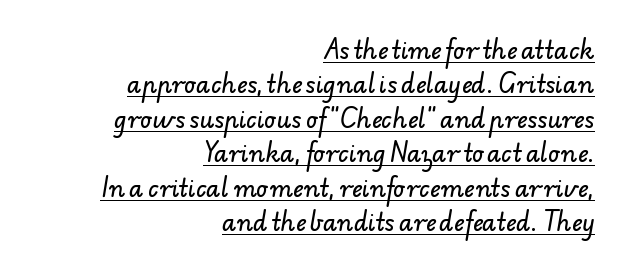
Notice how a bar underscores the lettering throughout. The letters sit at their default tracking, neither squeezed nor spread. The space between consecutive lines is moderate. The paragraph shown leans on its right margin.
